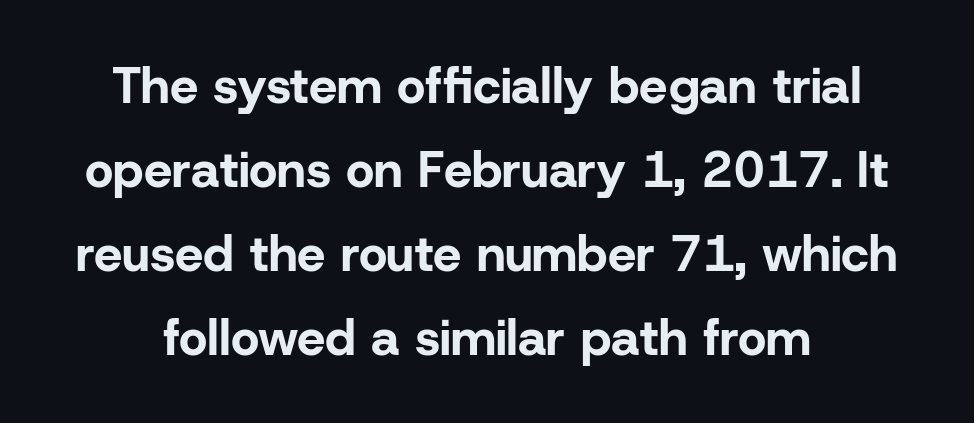
The image shows 50 px bold sans-serif type, upright; set normal line spacing (1.68x), normal letter spacing, not underlined; low stroke contrast and a medium x-height.
